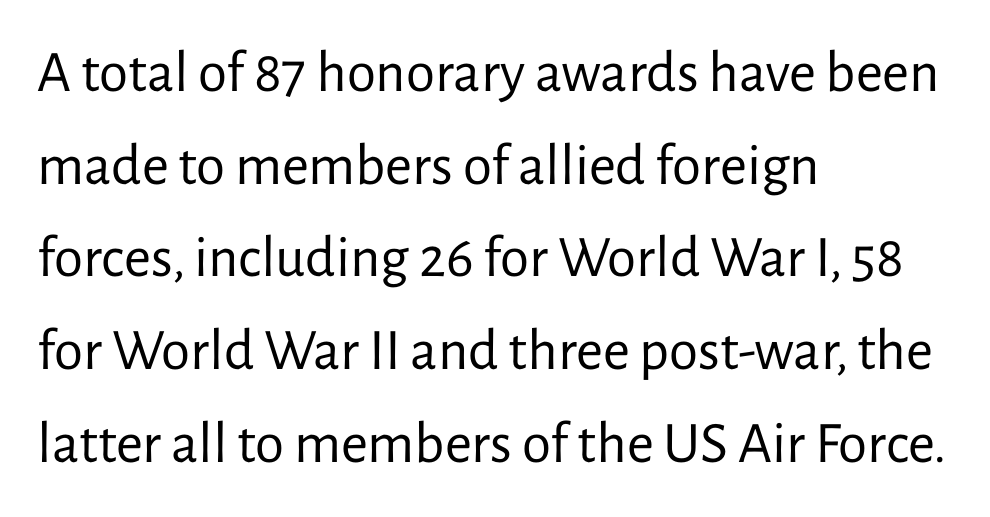
Q: Is the text bold? A: No.
Q: Is the text italic (slanted)? A: No, it is upright.
Q: Is the typeface a serif or a sans-serif typeface? A: Sans-serif.
Q: Is the text underlined? A: No.
Q: How is the paragraph aligned? A: Left-aligned.
Q: Is the spacing between letters normal or unusually wide? A: Normal.
Q: Is the spacing between lines tight, normal or loose? A: Normal.
Q: Width (condensed, normal, or wide)? A: Normal.
Q: Stroke contrast? A: Low.
Q: x-height? A: Medium.
Q: Monospaced? A: No.
